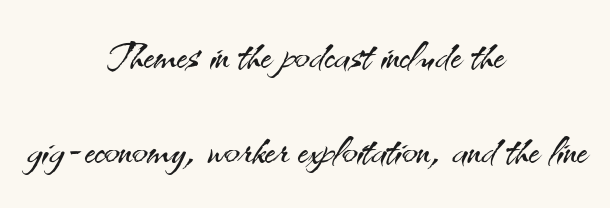
Compared with a typical body face, this is equally light or lighter still. The characters display no serif detailing; their extremities are plain. The typesetter chose a symmetrical, centered arrangement here. Proportional: the letters do not fall into vertical columns. The string is rendered with underlining switched off.
